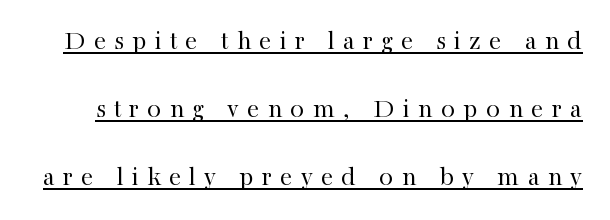
Beneath each row of characters lies a ruled line. Examine the stroke ends and you'll spot serifs. The letters look calm and open, with moderate or lighter stems. The face used here is proportionally spaced, like ordinary book or web type. Tall strokes in this sample are plumb rather than angled. Baseline-to-baseline distance is far greater than the letter height.
